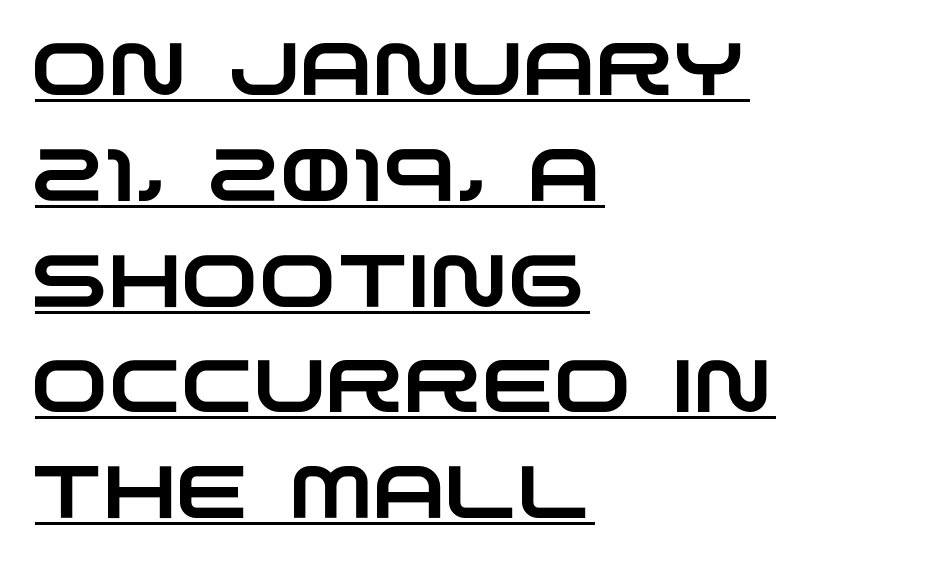
The image shows 74 px wide sans-serif type; set left-aligned, normal line spacing (1.43x), normal letter spacing, underlined; low stroke contrast and a large x-height.
